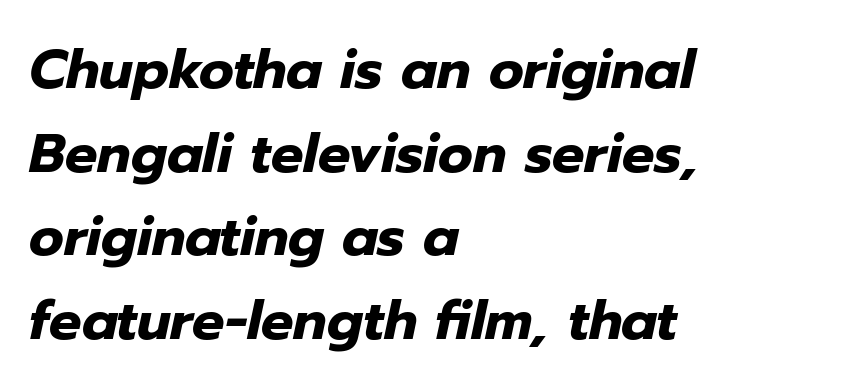
{"italic": "yes", "lean": "right", "slant_degrees": 12, "bold": "yes", "weight": "heavy", "width": "normal", "stroke_contrast": "low", "x_height": "medium", "monospaced": "no", "underline": "no", "align": "left", "line_spacing": "normal", "line_spacing_ratio": 1.55, "letter_spacing": "normal", "letter_spacing_em": 0.0, "glyph_px": 54}
